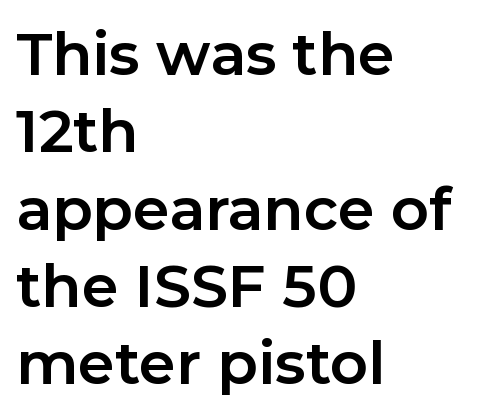
The image shows 59 px bold sans-serif type, upright; set left-aligned, normal line spacing (1.31x), normal letter spacing, not underlined; low stroke contrast and a medium x-height.
